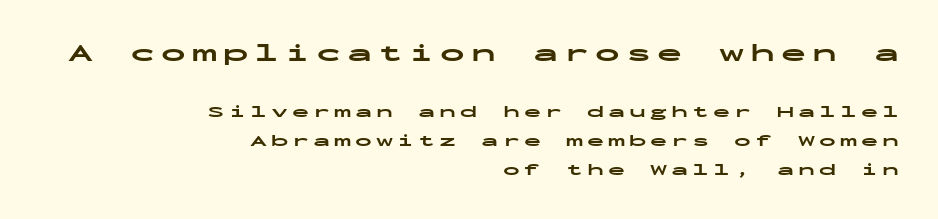
If you drew a line through each stem, it would be perfectly vertical. Pretty heavy lettering here — definitely bold. Alignment: flush right. The rendering inserts visible extra space after every character. The area under the type is left untouched. Caption: upper text group enlarged, lower text group reduced.
